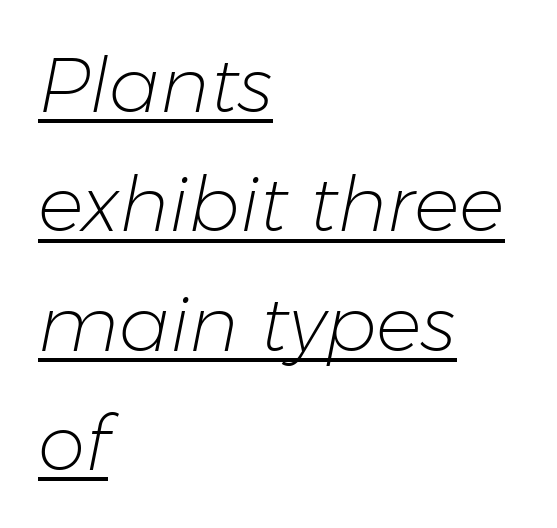
The image shows 76 px light type, italic (leaning right); set left-aligned, normal line spacing (1.57x), normal letter spacing, underlined; low stroke contrast and a medium x-height.
